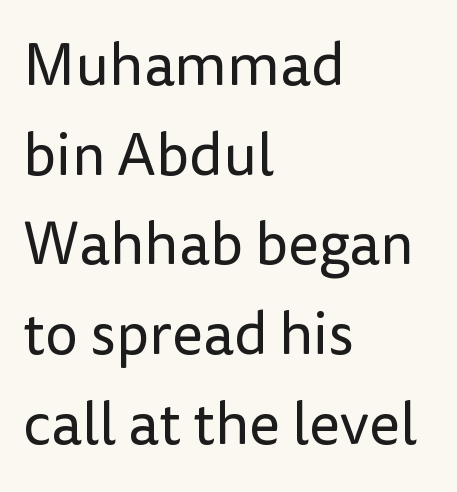
The image shows 59 px regular-weight sans-serif type, upright; set left-aligned, normal line spacing (1.52x), normal letter spacing, not underlined; low stroke contrast and a medium x-height.
